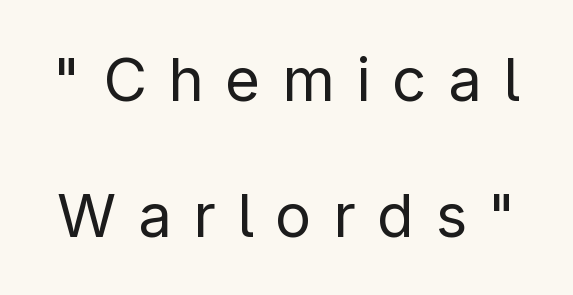
Honestly, the rows look like they've been pulled way apart. This rendering employs a face without finishing strokes, i.e., a sans-serif. The line texture is sparse and dotted thanks to wide tracking. The cut favours lightness, reaching ordinary text weight at its darkest. Does the lettering tilt? It doesn't — this is upright.
